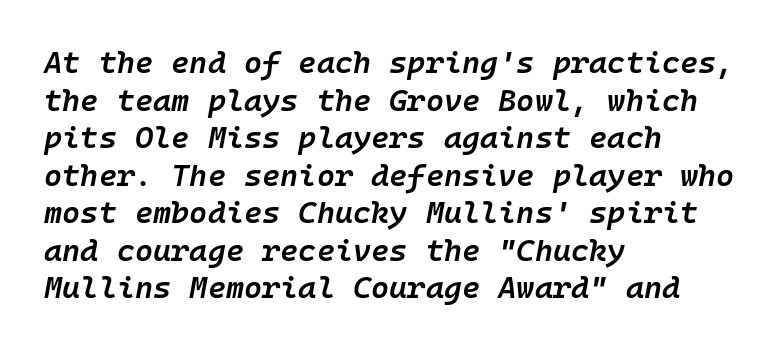
{"italic": "yes", "lean": "right", "slant_degrees": 10, "bold": "semi", "weight": "semibold", "width": "normal", "stroke_contrast": "low", "x_height": "medium", "monospaced": "yes", "underline": "no", "align": "left", "line_spacing_ratio": 1.21, "letter_spacing": "normal", "letter_spacing_em": 0.0, "glyph_px": 31}
